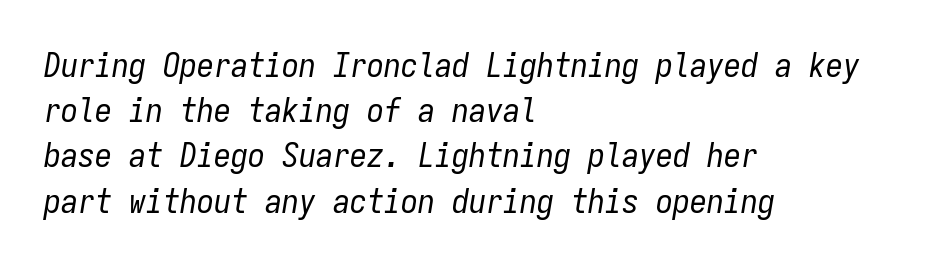
{"italic": "yes", "lean": "right", "slant_degrees": 9, "bold": "no", "weight": "regular", "width": "condensed", "stroke_contrast": "low", "x_height": "medium", "monospaced": "yes", "underline": "no", "align": "left", "line_spacing": "normal", "line_spacing_ratio": 1.33, "letter_spacing": "normal", "letter_spacing_em": 0.0, "glyph_px": 34}
